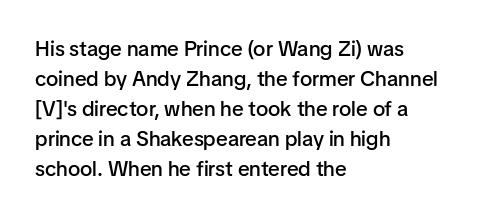
The image shows 21 px text type, upright; set left-aligned, normal line spacing (1.43x), normal letter spacing, not underlined.
